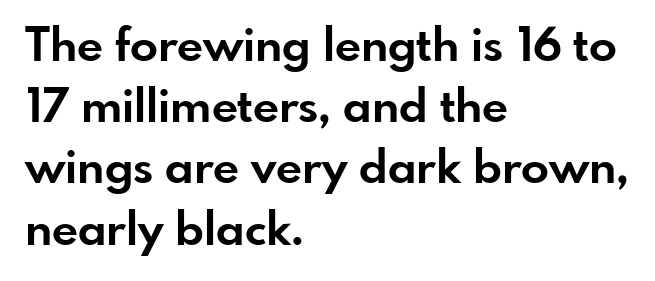
{"serif": "no", "italic": "no", "bold": "yes", "weight": "bold", "width": "normal", "stroke_contrast": "low", "x_height": "small", "monospaced": "no", "underline": "no", "align": "left", "line_spacing": "normal", "line_spacing_ratio": 1.33, "letter_spacing": "normal", "letter_spacing_em": 0.0, "glyph_px": 46}
